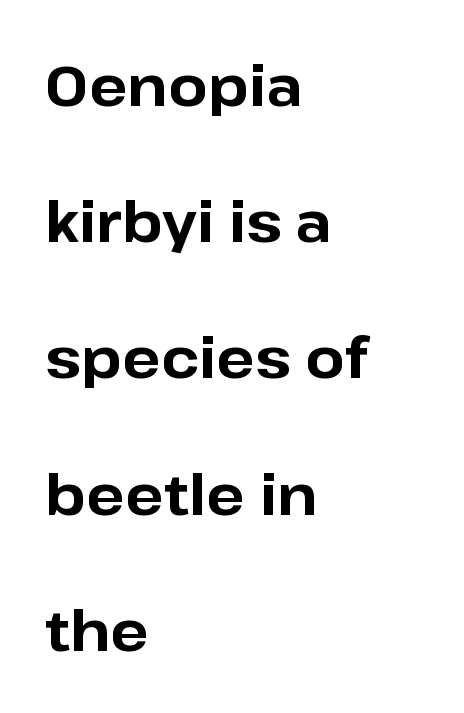
You could call the tracking neutral — neither tight nor loose. These words are printed bold, with thick strokes throughout. Reading down the block, your eye returns to a fixed left position each line. No feet cap the strokes, marking this as sans-serif type. Only glyphs here, with clear space below each row.
